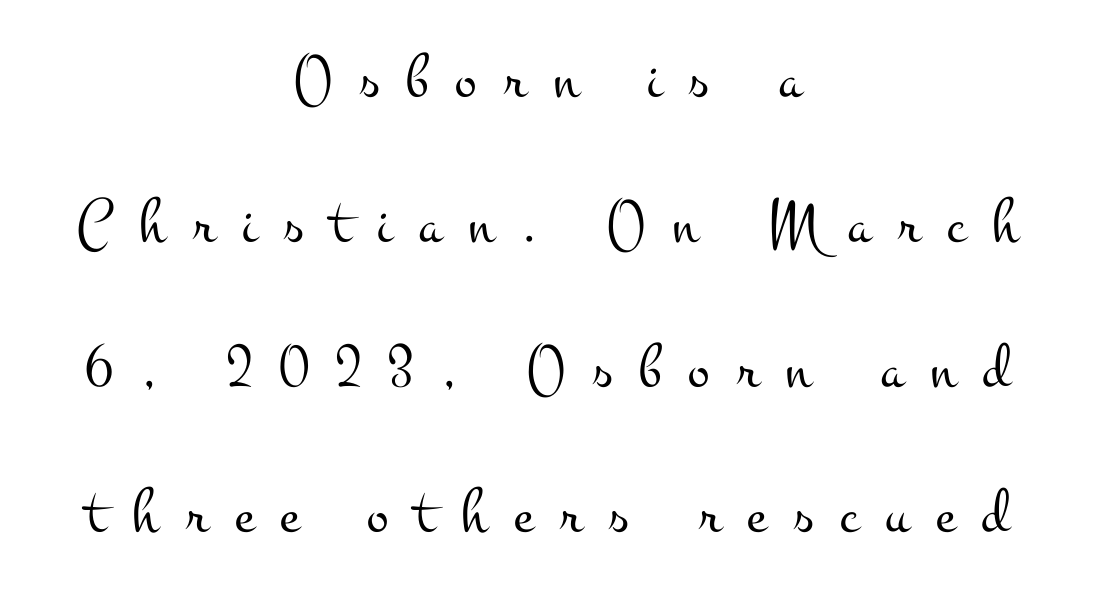
A student would call this center alignment; a typographer would say set centered. This sample uses expanded letter spacing, leaving extra air between glyphs. Just letters on the line, the space beneath them empty. Rows of type keep a wide berth in the vertical direction. A typesetter would label this face a serif. Proportional: the letters do not fall into vertical columns.
